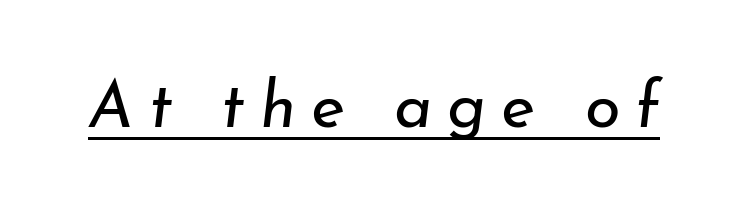
Varying glyph widths throughout — classic text-font behaviour. Looking at the ascenders, they clearly lean. Is this a heavy cut? Hardly; it is regular or lighter. Glyph-to-glyph distance is far greater than everyday printed text. The words here are underlined.
